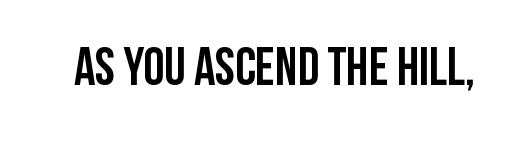
The image shows 53 px semibold, condensed sans-serif type, upright; set normal letter spacing, not underlined; low stroke contrast and a large x-height.
